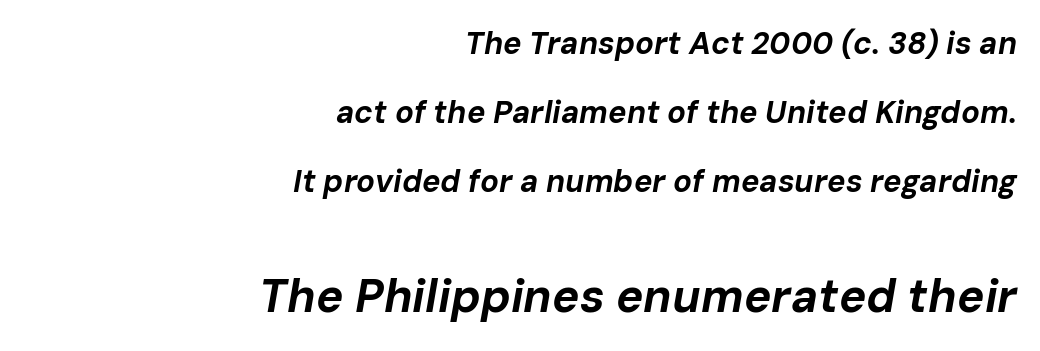
The letters advance in unequal steps, a hallmark of proportional type. These lines carry a lot of weight — the face is fully bold. The passage shown begins with its smaller block and ends with its larger one. Emphasis-style slanted type is in use.
